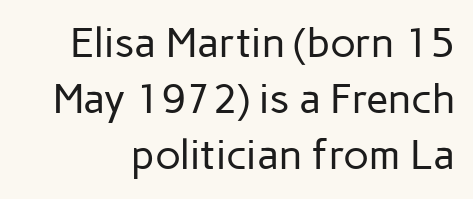
Q: Is the text bold? A: No.
Q: Is the text italic (slanted)? A: No, it is upright.
Q: Is the typeface a serif or a sans-serif typeface? A: Sans-serif.
Q: Is the text underlined? A: No.
Q: Is the spacing between letters normal or unusually wide? A: Normal.
Q: Is the spacing between lines tight, normal or loose? A: Normal.
Q: Width (condensed, normal, or wide)? A: Normal.
Q: Stroke contrast? A: Low.
Q: x-height? A: Medium.
Q: Monospaced? A: No.
